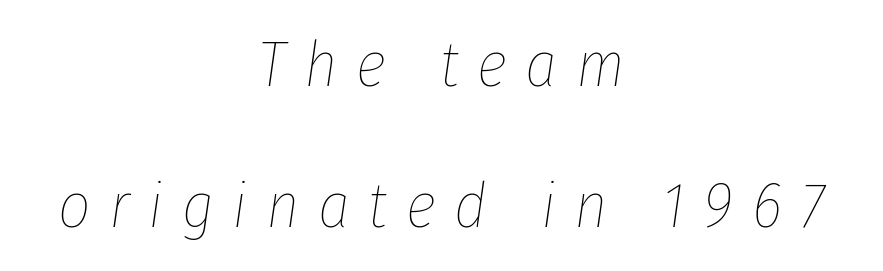
Q: Is the text bold? A: No.
Q: Is the text italic (slanted)? A: Yes, it leans right by about 8 degrees.
Q: Is the text underlined? A: No.
Q: How is the paragraph aligned? A: Centered.
Q: Is the spacing between letters normal or unusually wide? A: Unusually wide.
Q: Is the spacing between lines tight, normal or loose? A: Loose.
Q: Width (condensed, normal, or wide)? A: Condensed.
Q: Stroke contrast? A: Low.
Q: x-height? A: Medium.
Q: Monospaced? A: No.
